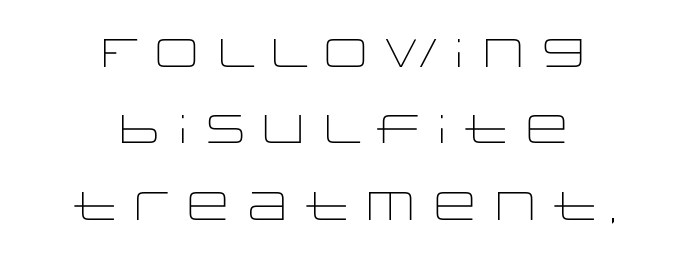
Lines of text with bare space underneath. Nope, not italic — everything's standing straight. Unlike a traditional serif, this face leaves its strokes unadorned. Each new line begins a long way beneath the previous one.
